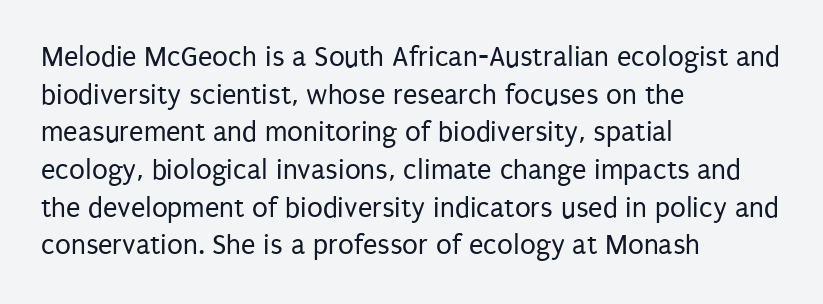
{"serif": "no", "italic": "no", "bold": "no", "weight": "regular", "width": "condensed", "stroke_contrast": "low", "x_height": "large", "monospaced": "no", "underline": "no", "align": "left", "line_spacing": "normal", "line_spacing_ratio": 1.3, "letter_spacing": "normal", "letter_spacing_em": 0.0, "glyph_px": 29}
